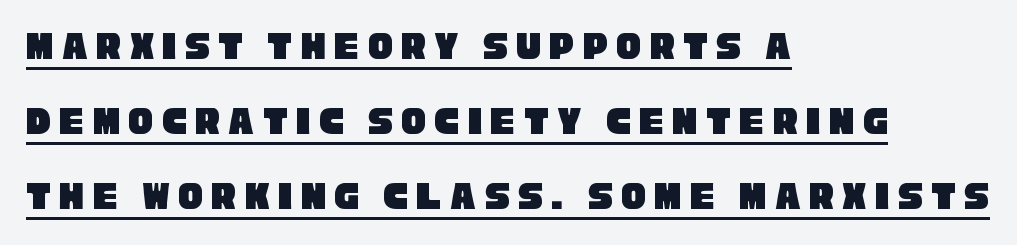
Are there feet on the stems? There aren't — it's a sans. Loose tracking; the words dissolve into strings of separated letters. Proportional: the letters do not fall into vertical columns. Looks like someone drew a line under every word here.
